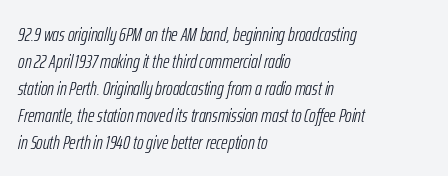
The axis of the letterforms is tilted away from vertical. Standard letterfit; no display-style spreading of the glyphs. This sample keeps an unexceptional amount of space between lines. The typesetting does not lean heavy: it is not bold. The specimen omits any rule beneath the text block's lines.
